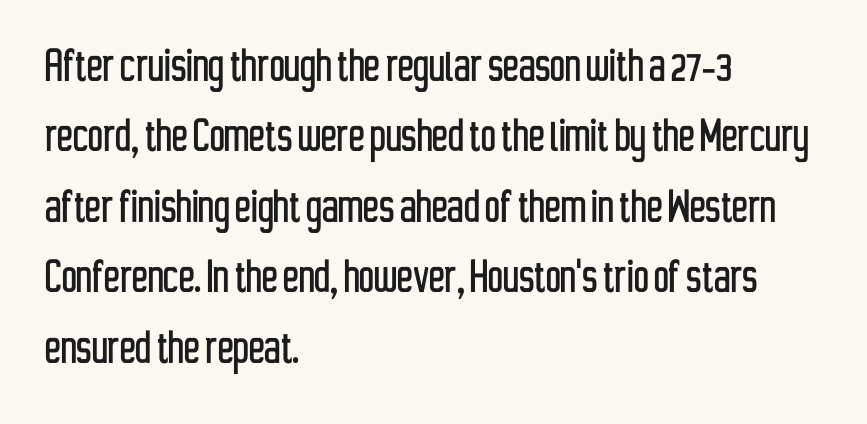
Q: Is the text italic (slanted)? A: No, it is upright.
Q: Is the typeface a serif or a sans-serif typeface? A: Sans-serif.
Q: Is the text underlined? A: No.
Q: How is the paragraph aligned? A: Left-aligned.
Q: Is the spacing between letters normal or unusually wide? A: Normal.
Q: Is the spacing between lines tight, normal or loose? A: Normal.
Q: Width (condensed, normal, or wide)? A: Condensed.
Q: Stroke contrast? A: Low.
Q: x-height? A: Medium.
Q: Monospaced? A: No.
